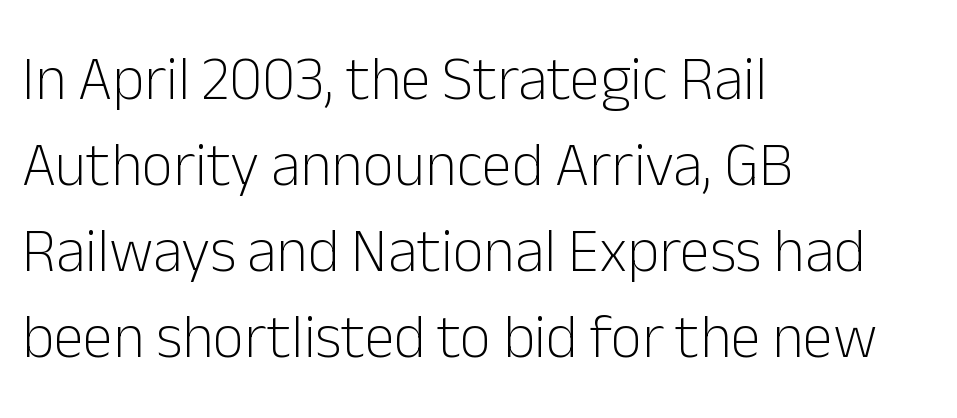
{"serif": "no", "italic": "no", "bold": "no", "weight": "light", "width": "normal", "stroke_contrast": "low", "x_height": "medium", "monospaced": "no", "underline": "no", "align": "left", "line_spacing": "normal", "line_spacing_ratio": 1.41, "letter_spacing": "normal", "letter_spacing_em": 0.0, "glyph_px": 61}
